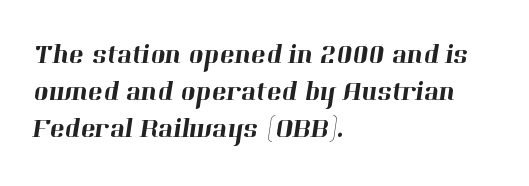
Q: Is the typeface a serif or a sans-serif typeface? A: Serif.
Q: Is the text underlined? A: No.
Q: How is the paragraph aligned? A: Left-aligned.
Q: Is the spacing between letters normal or unusually wide? A: Normal.
Q: Is the spacing between lines tight, normal or loose? A: Normal.
Q: Width (condensed, normal, or wide)? A: Normal.
Q: Stroke contrast? A: High.
Q: x-height? A: Medium.
Q: Monospaced? A: No.
